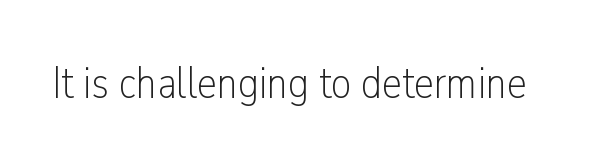
Q: Is the text bold? A: No.
Q: Is the text italic (slanted)? A: No, it is upright.
Q: Is the typeface a serif or a sans-serif typeface? A: Sans-serif.
Q: Is the text underlined? A: No.
Q: Is the spacing between letters normal or unusually wide? A: Normal.
Q: Width (condensed, normal, or wide)? A: Condensed.
Q: Stroke contrast? A: Low.
Q: x-height? A: Medium.
Q: Monospaced? A: No.
